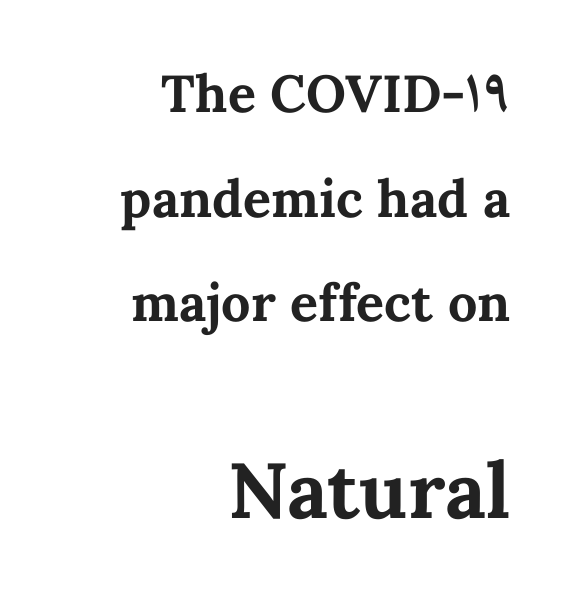
{"italic": "no", "bold": "yes", "weight": "bold", "width": "normal", "stroke_contrast": "medium", "x_height": "medium", "monospaced": "no", "underline": "no", "align": "right", "line_spacing": "loose", "line_spacing_ratio": 2.01, "letter_spacing": "normal", "letter_spacing_em": 0.0, "larger_block": "second", "size_ratio": 1.5, "glyph_px": 78}
